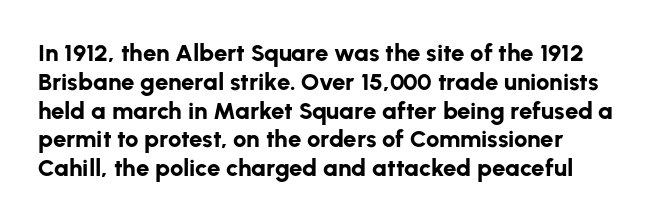
The image shows 24 px bold type, upright; set left-aligned, line spacing 1.2x, normal letter spacing, not underlined.
